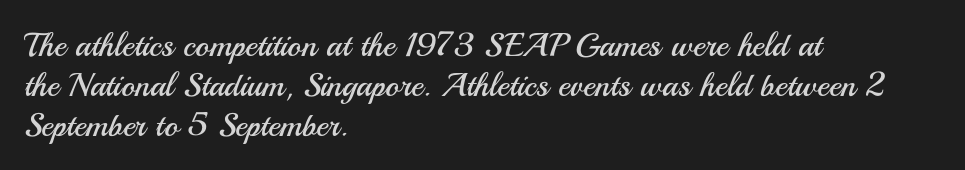
The line texture is even and compact thanks to regular tracking. The type family on display is of the sans-serif kind. The letters advance in unequal steps, a hallmark of proportional type. The letters look calm and open, with moderate or lighter stems.
